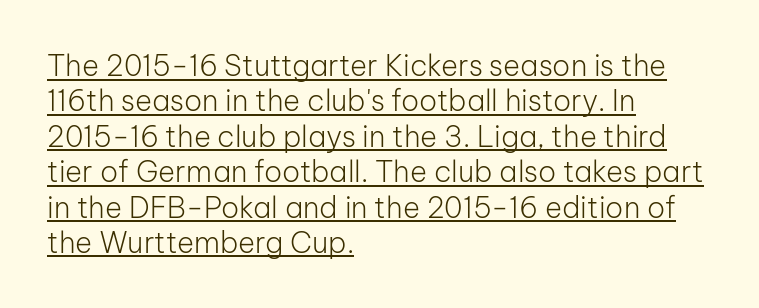
Standard letterfit; no display-style spreading of the glyphs. The rendered words wear a rule along their underside. These lines were composed using upright roman letters. The font family rendered here belongs to the sans-serif group. Which margin do the lines hug? The left one — the right edge is uneven. These lines are rendered in a variable-pitch font.
